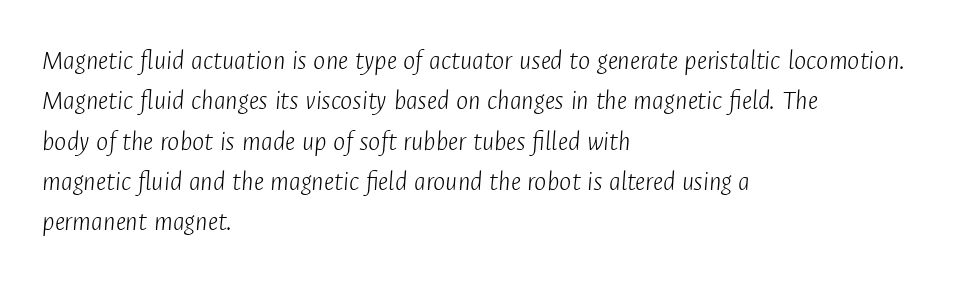
Q: Is the text bold? A: No.
Q: Is the text italic (slanted)? A: Yes, it leans right by about 4 degrees.
Q: Is the text underlined? A: No.
Q: How is the paragraph aligned? A: Left-aligned.
Q: Is the spacing between letters normal or unusually wide? A: Normal.
Q: Is the spacing between lines tight, normal or loose? A: Normal.
Q: Width (condensed, normal, or wide)? A: Condensed.
Q: Stroke contrast? A: Low.
Q: x-height? A: Medium.
Q: Monospaced? A: No.
